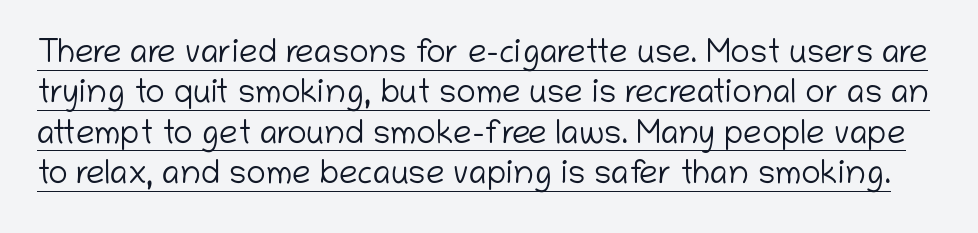
Q: Is the text bold? A: No.
Q: Is the text italic (slanted)? A: No, it is upright.
Q: Is the typeface a serif or a sans-serif typeface? A: Sans-serif.
Q: Is the text underlined? A: Yes.
Q: Is the spacing between letters normal or unusually wide? A: Normal.
Q: Width (condensed, normal, or wide)? A: Normal.
Q: Stroke contrast? A: Low.
Q: x-height? A: Medium.
Q: Monospaced? A: No.
